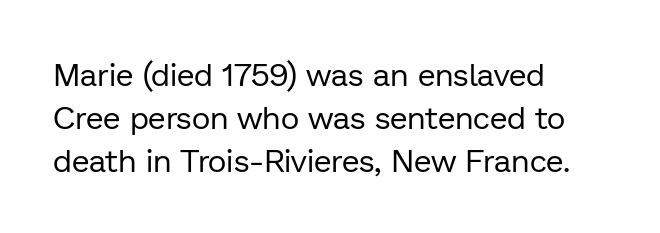
Bold? No — there's no thickening of the strokes. A normal amount of white space separates one row of letters from the next. Examine the stroke ends and you'll find no serifs. Descenders are the only things crossing below the line. Is this a fixed-width face? No — the glyphs have proportional, varying widths. You can tell it's not italic because the verticals are truly vertical.
